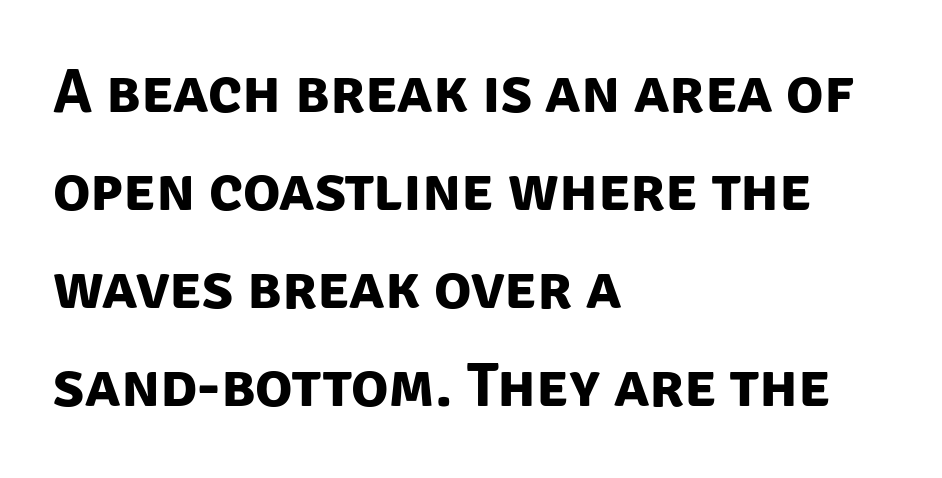
A classic flush-left, rag-right setting is used for this passage. Caption: standard tracking, unaltered. The rendering uses natural spacing where letterforms have individual widths. Weight: bold.
